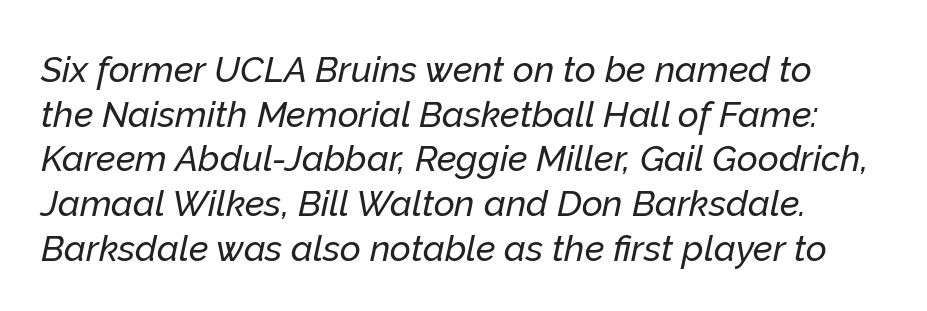
{"italic": "yes", "lean": "right", "slant_degrees": 12, "width": "normal", "stroke_contrast": "low", "x_height": "medium", "monospaced": "no", "underline": "no", "line_spacing_ratio": 1.24, "letter_spacing": "normal", "letter_spacing_em": 0.0, "glyph_px": 36}
